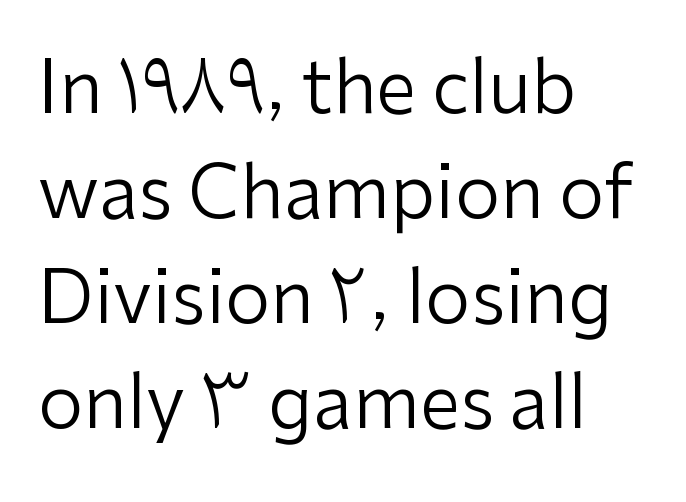
Compared with typical paragraphs, the rows here are spaced about the same. Visually the block forms a straight wall on the left and a jagged coastline on the right. Heft: none added — not bold. A roman cut, with each character standing at attention. The passage shown is not underscored anywhere.
